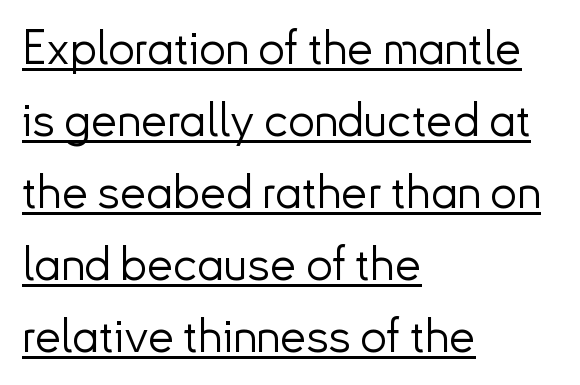
The image shows 47 px light sans-serif type, upright; set left-aligned, normal line spacing (1.53x), normal letter spacing, underlined; low stroke contrast and a small x-height.
